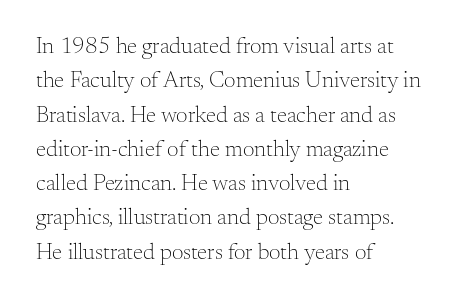
The vertical gap from one line to the next is medium. These lines were composed using upright roman letters. Horizontal alignment here is leftward, the default for most running prose. The gaps between neighbouring characters are ordinary and unremarkable. Weight: regular or lighter.
